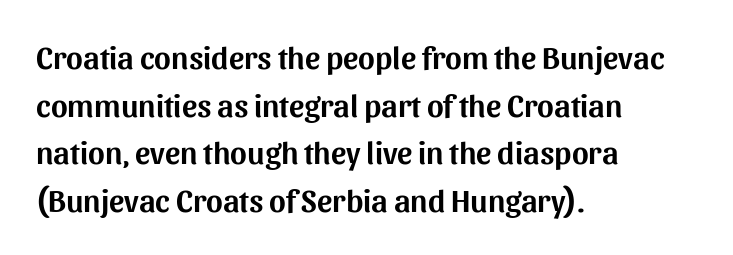
{"serif": "no", "italic": "no", "width": "normal", "stroke_contrast": "medium", "x_height": "medium", "monospaced": "no", "underline": "no", "align": "left", "line_spacing": "normal", "line_spacing_ratio": 1.49, "letter_spacing": "normal", "letter_spacing_em": 0.0, "glyph_px": 32}
